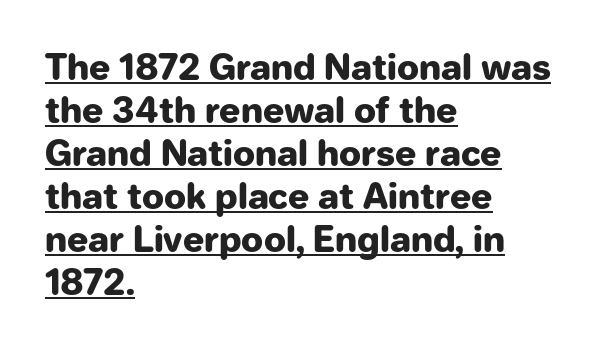
Q: Is the text bold? A: Yes.
Q: Is the text italic (slanted)? A: No, it is upright.
Q: Is the typeface a serif or a sans-serif typeface? A: Sans-serif.
Q: Is the text underlined? A: Yes.
Q: How is the paragraph aligned? A: Left-aligned.
Q: Is the spacing between letters normal or unusually wide? A: Normal.
Q: Width (condensed, normal, or wide)? A: Normal.
Q: Stroke contrast? A: Low.
Q: x-height? A: Medium.
Q: Monospaced? A: No.
